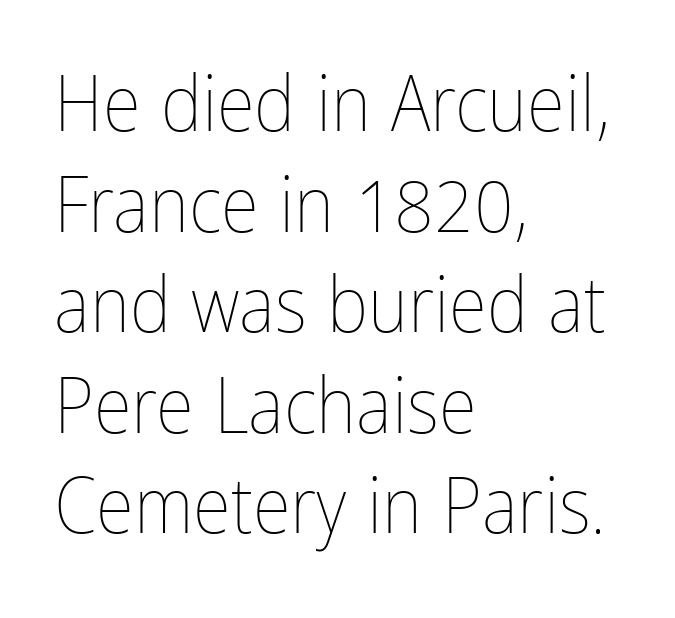
The image shows 78 px thin, condensed type, upright; set left-aligned, normal line spacing (1.29x), normal letter spacing, not underlined; low stroke contrast and a medium x-height.
